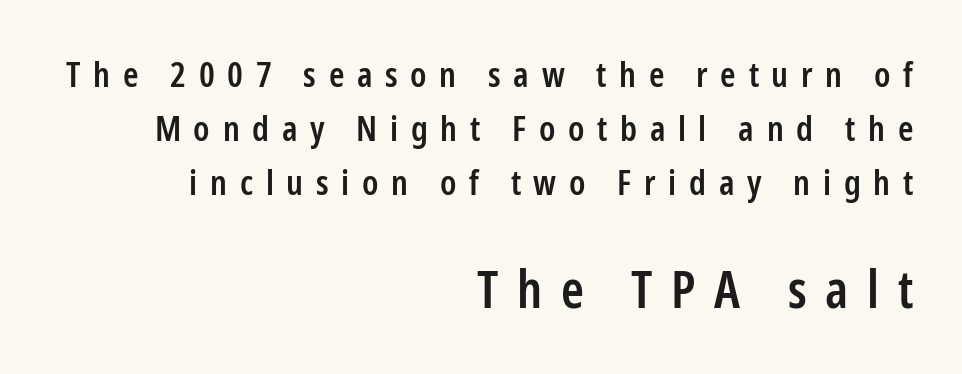
Q: Is the text bold? A: Semi-bold.
Q: Is the text italic (slanted)? A: No, it is upright.
Q: Is the typeface a serif or a sans-serif typeface? A: Sans-serif.
Q: Is the text underlined? A: No.
Q: How is the paragraph aligned? A: Right-aligned.
Q: Is the spacing between letters normal or unusually wide? A: Unusually wide.
Q: Is the spacing between lines tight, normal or loose? A: Normal.
Q: Which block of text is set in a larger size, the first (top) or the second (bottom)? A: The second (bottom) one.
Q: Width (condensed, normal, or wide)? A: Condensed.
Q: Stroke contrast? A: Low.
Q: x-height? A: Medium.
Q: Monospaced? A: No.
